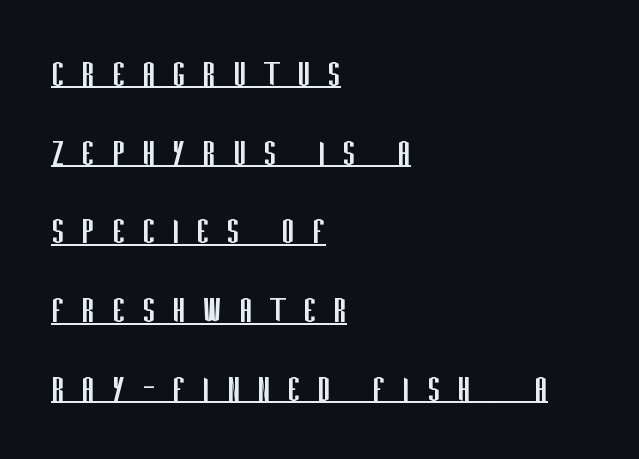
The image shows 41 px regular-weight, condensed sans-serif type, upright; set left-aligned, loose line spacing (1.92x), unusually wide letter spacing (+0.4 em), underlined; low stroke contrast and a large x-height.
